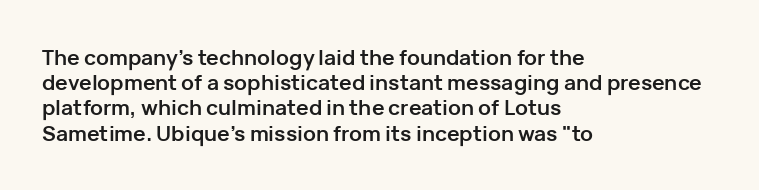
The image shows 21 px bold type, upright; set left-aligned, line spacing 1.2x, normal letter spacing, not underlined.
